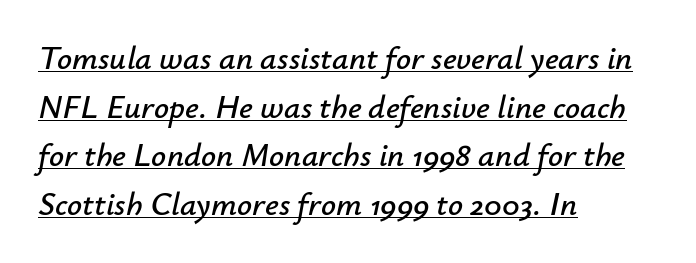
The image shows 33 px text type, italic (leaning right); set left-aligned, normal line spacing (1.47x), normal letter spacing, underlined; low stroke contrast and a small x-height.
